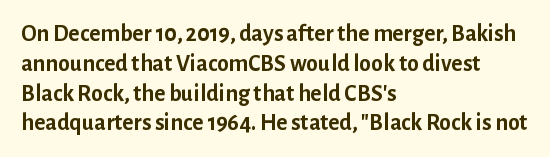
{"italic": "no", "bold": "yes", "underline": "no", "align": "left", "line_spacing_ratio": 1.24, "letter_spacing": "normal", "letter_spacing_em": 0.0, "glyph_px": 24}
